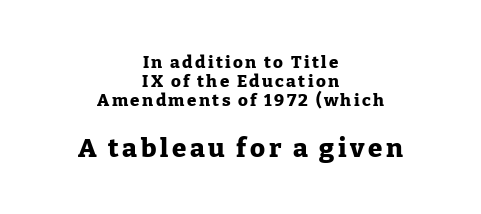
Q: Is the text bold? A: Yes.
Q: Is the text italic (slanted)? A: No, it is upright.
Q: Is the text underlined? A: No.
Q: How is the paragraph aligned? A: Centered.
Q: Is the spacing between lines tight, normal or loose? A: Tight.
Q: Which block of text is set in a larger size, the first (top) or the second (bottom)? A: The second (bottom) one.
